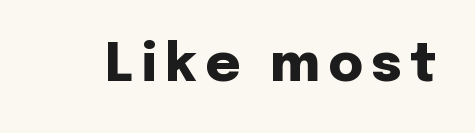
The image shows 53 px heavy sans-serif type, upright; set not underlined; low stroke contrast and a medium x-height.
